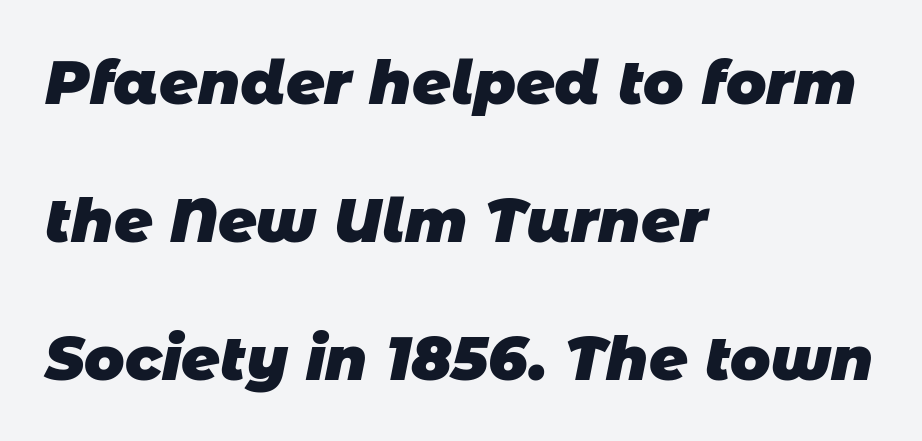
The image shows 60 px heavy sans-serif type; set left-aligned, loose line spacing (2.3x), normal letter spacing, not underlined; low stroke contrast and a large x-height.
